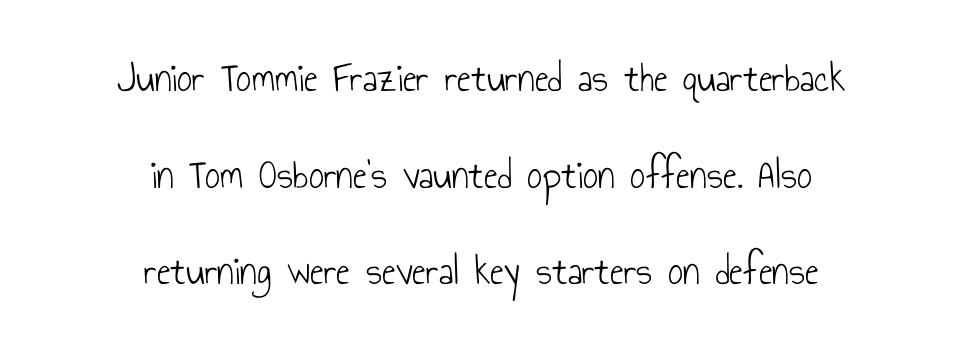
The image shows 42 px light, condensed sans-serif type, upright; set centered, loose line spacing (2.3x), normal letter spacing, not underlined; low stroke contrast and a small x-height.
